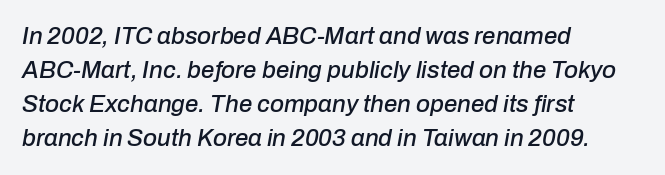
{"italic": "yes", "lean": "right", "slant_degrees": 10, "underline": "no", "align": "left", "line_spacing": "normal", "line_spacing_ratio": 1.42, "letter_spacing": "normal", "letter_spacing_em": 0.0, "glyph_px": 24}
